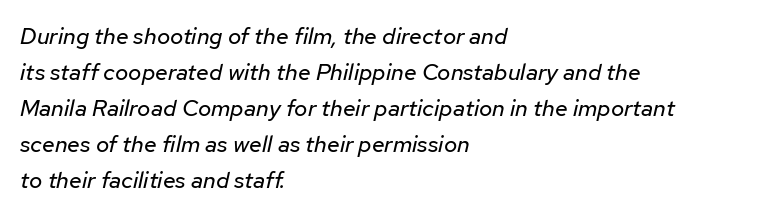
This rendering features lettering with no underline. The strokes carry an ordinary text weight at most. Does the lettering tilt? It does — this is italic. If you measured baseline to baseline, you'd find a middling distance. Reading down the block, your eye returns to a fixed left position each line.
